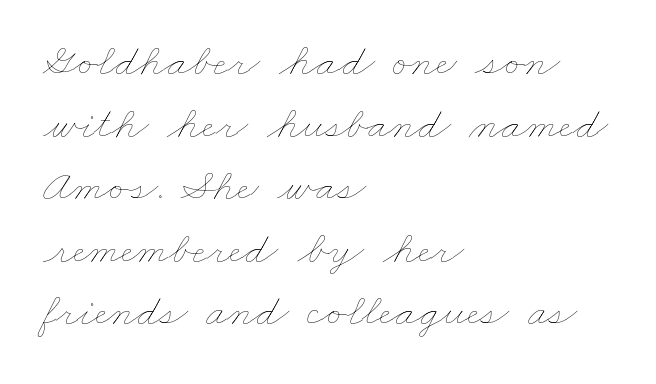
The image shows 46 px thin, wide type; set left-aligned, normal line spacing (1.36x), normal letter spacing, not underlined; low stroke contrast and a small x-height.
